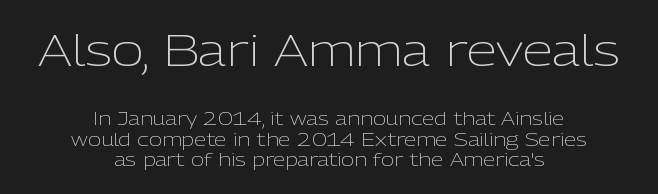
Nothing heavy about these letters — not bold at all. The passage shown stacks its lines with hardly any gap. The initial chunk of copy outweighs the following chunk in type size. The typeface chosen for these lines omits serifs.
